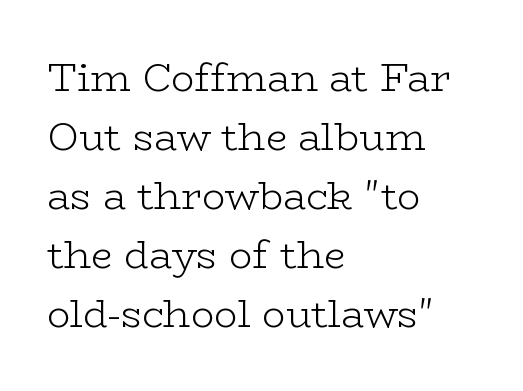
Q: Is the text bold? A: No.
Q: Is the text italic (slanted)? A: No, it is upright.
Q: Is the typeface a serif or a sans-serif typeface? A: Serif.
Q: Is the text underlined? A: No.
Q: How is the paragraph aligned? A: Left-aligned.
Q: Is the spacing between letters normal or unusually wide? A: Normal.
Q: Is the spacing between lines tight, normal or loose? A: Normal.
Q: Width (condensed, normal, or wide)? A: Wide.
Q: Stroke contrast? A: Low.
Q: x-height? A: Medium.
Q: Monospaced? A: No.
